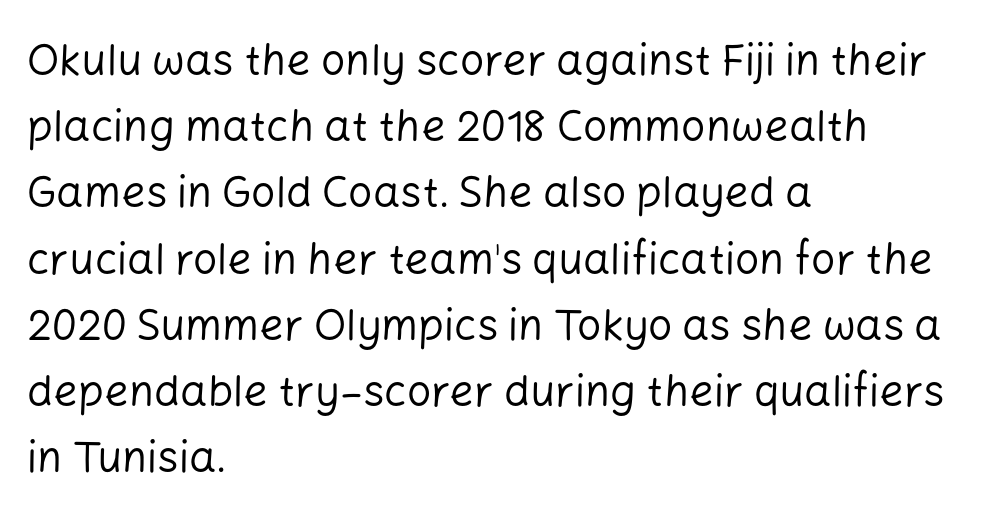
Varying glyph widths throughout — classic text-font behaviour. Short and long lines alike share a common starting point at left. Nope, not italic — everything's standing straight. Serifs: no, the terminals of the letterforms are clean. Vertically, the passage feels balanced, rows spaced as you'd expect. The area under the type is left untouched.
